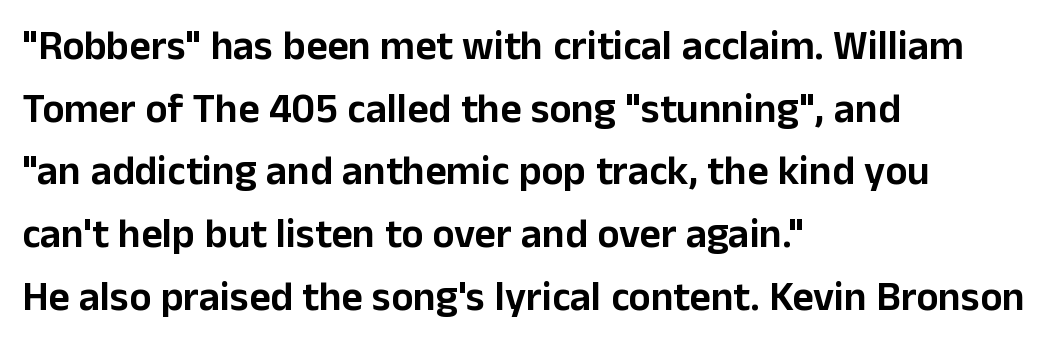
Is the block centered? No — it sits flush against the left margin. A typesetter would call this proportional, since set widths differ per character. This rendering leaves character spacing at its baseline value. Has an underline been added? It has not. Note: no serifs on the glyphs. Is there much room between lines? A standard amount, neither cramped nor airy.
